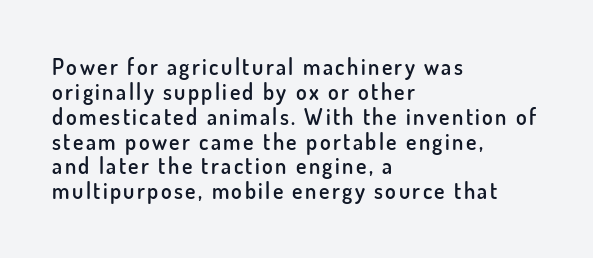
{"italic": "no", "bold": "semi", "underline": "no", "align": "left", "line_spacing": "tight", "line_spacing_ratio": 1.13, "glyph_px": 22}
